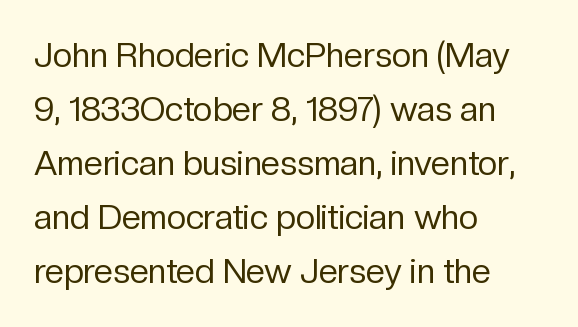
{"serif": "no", "italic": "no", "bold": "no", "weight": "regular", "width": "normal", "stroke_contrast": "low", "x_height": "medium", "monospaced": "no", "underline": "no", "align": "left", "line_spacing": "normal", "line_spacing_ratio": 1.59, "letter_spacing": "normal", "letter_spacing_em": 0.0, "glyph_px": 34}
